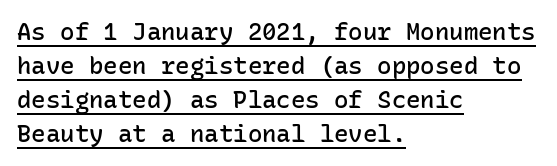
A semibold gives these letters moderate extra thickness, short of bold. These lines are set flush left with a ragged right edge. Leading: standard. When letters stand straight like this, we call the style roman or upright. Is the letter spacing exaggerated? No — it looks like the ordinary default. What decoration does the sample have? An underline.
